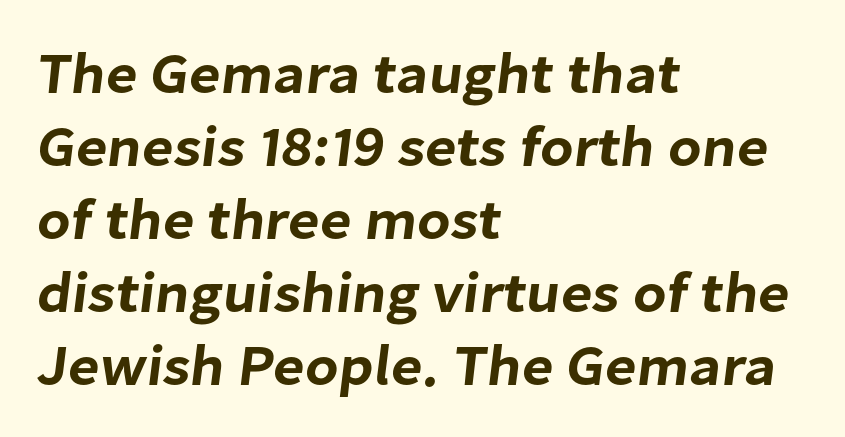
Q: Is the typeface a serif or a sans-serif typeface? A: Sans-serif.
Q: Is the text underlined? A: No.
Q: How is the paragraph aligned? A: Left-aligned.
Q: Is the spacing between letters normal or unusually wide? A: Normal.
Q: Is the spacing between lines tight, normal or loose? A: Normal.
Q: Width (condensed, normal, or wide)? A: Normal.
Q: Stroke contrast? A: Low.
Q: x-height? A: Medium.
Q: Monospaced? A: No.
